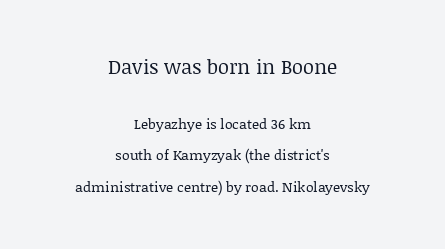
Q: Is the text bold? A: No.
Q: Is the text italic (slanted)? A: No, it is upright.
Q: Is the text underlined? A: No.
Q: How is the paragraph aligned? A: Centered.
Q: Is the spacing between letters normal or unusually wide? A: Normal.
Q: Is the spacing between lines tight, normal or loose? A: Loose.
Q: Which block of text is set in a larger size, the first (top) or the second (bottom)? A: The first (top) one.
